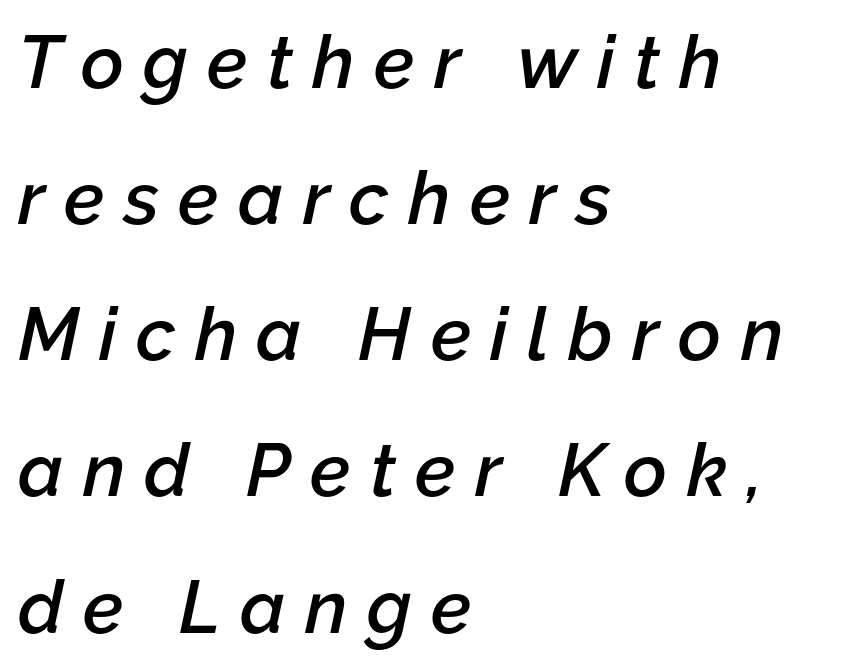
{"italic": "yes", "lean": "right", "slant_degrees": 12, "bold": "semi", "weight": "semibold", "width": "normal", "stroke_contrast": "low", "x_height": "medium", "monospaced": "no", "underline": "no", "align": "left", "line_spacing_ratio": 1.84, "letter_spacing": "wide", "letter_spacing_em": 0.26, "glyph_px": 74}
